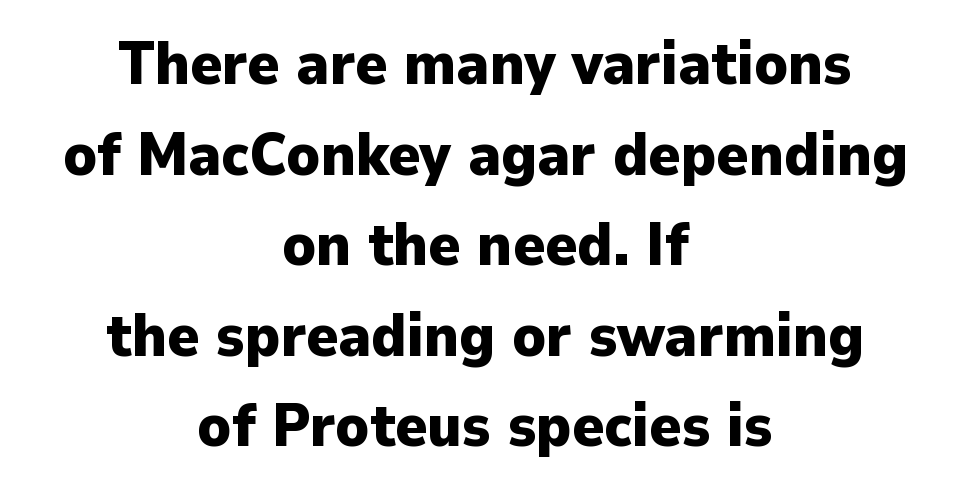
{"serif": "no", "italic": "no", "bold": "yes", "weight": "heavy", "width": "normal", "stroke_contrast": "low", "x_height": "medium", "monospaced": "no", "underline": "no", "align": "center", "line_spacing": "normal", "line_spacing_ratio": 1.51, "letter_spacing": "normal", "letter_spacing_em": 0.0, "glyph_px": 60}
